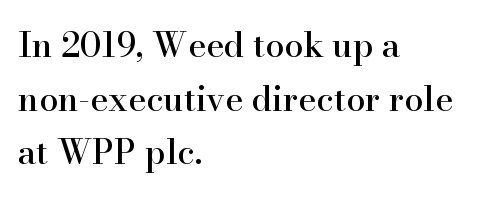
The image shows 34 px serif type, upright; set left-aligned, normal line spacing (1.58x), normal letter spacing, not underlined; high stroke contrast and a small x-height.
